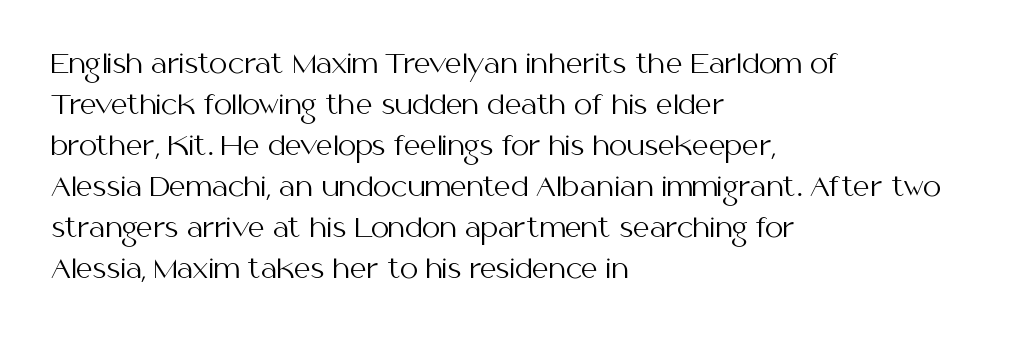
Q: Is the text bold? A: No.
Q: Is the text italic (slanted)? A: No, it is upright.
Q: Is the text underlined? A: No.
Q: How is the paragraph aligned? A: Left-aligned.
Q: Is the spacing between letters normal or unusually wide? A: Normal.
Q: Is the spacing between lines tight, normal or loose? A: Normal.
